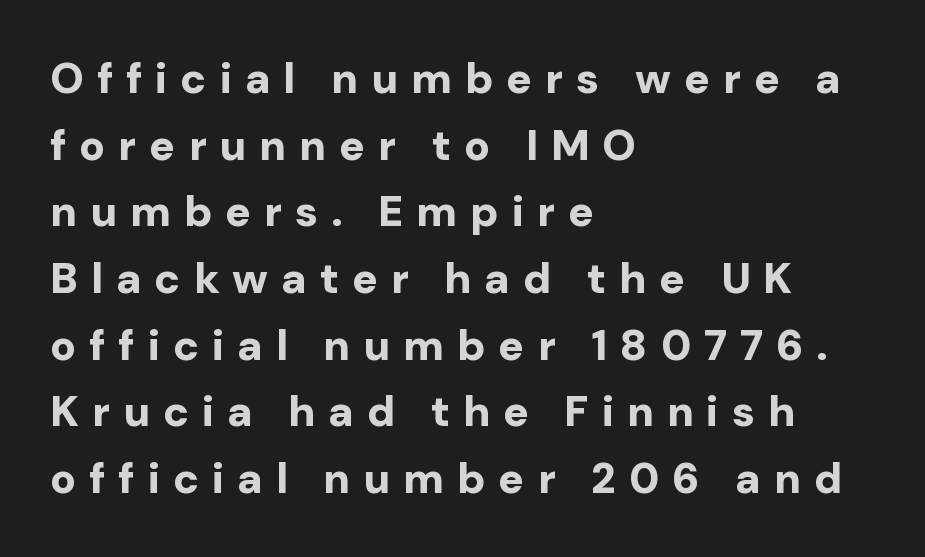
Q: Is the text bold? A: Yes.
Q: Is the text italic (slanted)? A: No, it is upright.
Q: Is the typeface a serif or a sans-serif typeface? A: Sans-serif.
Q: Is the text underlined? A: No.
Q: How is the paragraph aligned? A: Left-aligned.
Q: Is the spacing between letters normal or unusually wide? A: Unusually wide.
Q: Is the spacing between lines tight, normal or loose? A: Normal.
Q: Width (condensed, normal, or wide)? A: Normal.
Q: Stroke contrast? A: Low.
Q: x-height? A: Medium.
Q: Monospaced? A: No.
